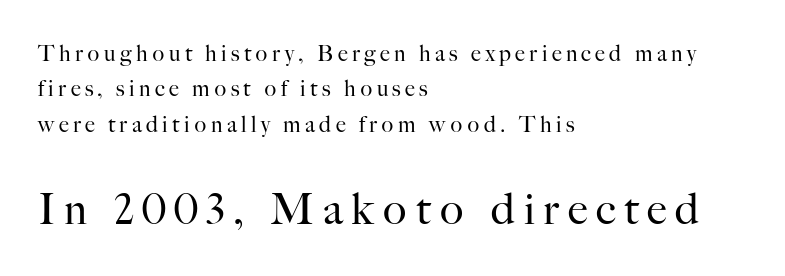
The image shows 44 px regular-weight serif type, upright; set left-aligned, normal line spacing (1.61x), unusually wide letter spacing (+0.2 em), not underlined; the second (bottom) block is 2.0x larger; high stroke contrast and a small x-height.
